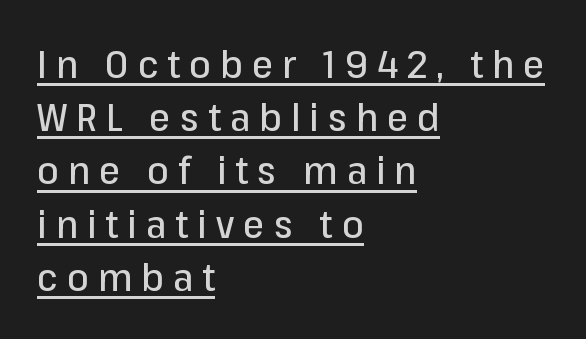
Q: Is the text italic (slanted)? A: No, it is upright.
Q: Is the typeface a serif or a sans-serif typeface? A: Sans-serif.
Q: Is the text underlined? A: Yes.
Q: How is the paragraph aligned? A: Left-aligned.
Q: Is the spacing between letters normal or unusually wide? A: Unusually wide.
Q: Is the spacing between lines tight, normal or loose? A: Normal.
Q: Width (condensed, normal, or wide)? A: Normal.
Q: Stroke contrast? A: Low.
Q: x-height? A: Medium.
Q: Monospaced? A: No.
